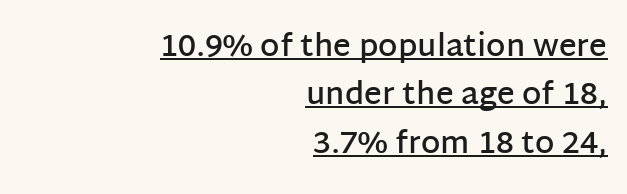
The image shows 31 px semibold sans-serif type, upright; set right-aligned, normal line spacing (1.56x), normal letter spacing, underlined; low stroke contrast and a large x-height.
